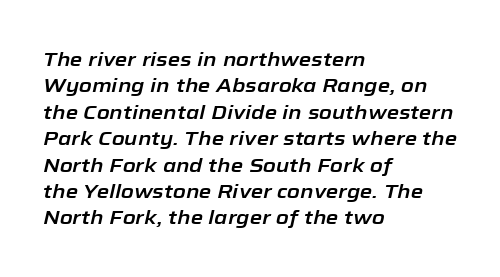
{"italic": "yes", "lean": "right", "slant_degrees": 12, "underline": "no", "align": "left", "line_spacing": "normal", "line_spacing_ratio": 1.32, "letter_spacing": "normal", "letter_spacing_em": 0.0, "glyph_px": 20}
